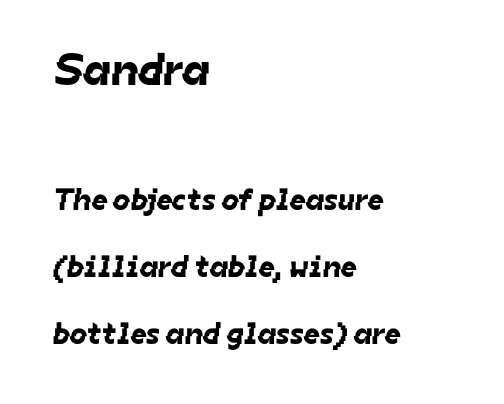
Q: Is the typeface a serif or a sans-serif typeface? A: Sans-serif.
Q: Is the text underlined? A: No.
Q: How is the paragraph aligned? A: Left-aligned.
Q: Is the spacing between letters normal or unusually wide? A: Normal.
Q: Is the spacing between lines tight, normal or loose? A: Loose.
Q: Which block of text is set in a larger size, the first (top) or the second (bottom)? A: The first (top) one.
Q: Width (condensed, normal, or wide)? A: Normal.
Q: Stroke contrast? A: Low.
Q: x-height? A: Medium.
Q: Monospaced? A: No.
